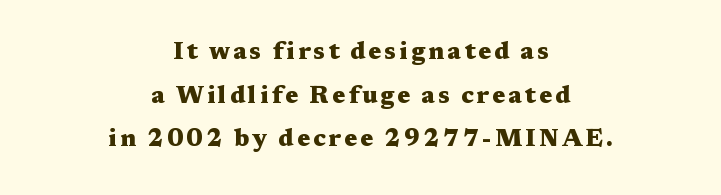
The whitespace from short lines is split evenly between both sides. Italic: no, the glyphs are upright roman. Is the type bold? Yes — the strokes are clearly thick and heavy. Underline: absent.
